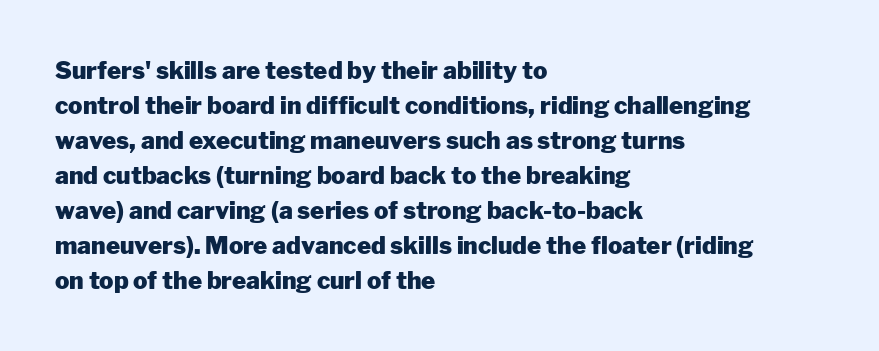
{"italic": "no", "bold": "yes", "underline": "no", "align": "left", "line_spacing": "normal", "line_spacing_ratio": 1.46, "letter_spacing": "normal", "letter_spacing_em": 0.0, "glyph_px": 24}
